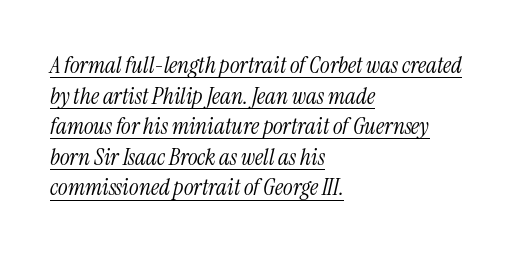
A classic flush-left, rag-right setting is used for this passage. Characters are canted at an angle relative to the baseline's perpendicular. Each line of the rendering has a horizontal stroke beneath the glyphs. The weight would be labelled regular, book, light, or lighter still. The passage shown has conventional tracking throughout. The space between consecutive lines is moderate.
